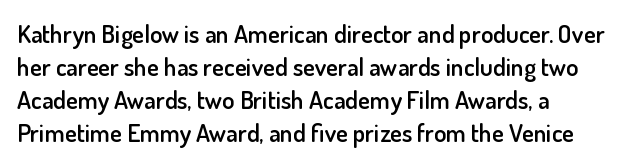
Q: Is the text bold? A: Semi-bold.
Q: Is the text italic (slanted)? A: No, it is upright.
Q: Is the text underlined? A: No.
Q: How is the paragraph aligned? A: Left-aligned.
Q: Is the spacing between letters normal or unusually wide? A: Normal.
Q: Is the spacing between lines tight, normal or loose? A: Normal.
